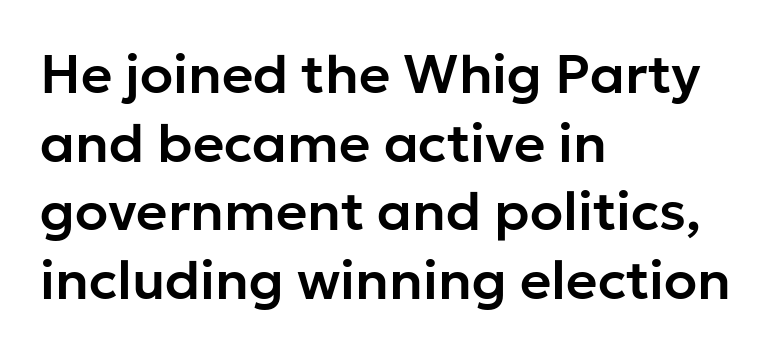
The letters carry no serifs — their stems end cleanly without finishing strokes. This sample uses plain, unmodified letter spacing. A roman cut, with each character standing at attention. Compared with a centered layout, this one pins lines to the left instead. Think of a printed novel: that variable character pitch is what you see here. The specimen omits any rule beneath the text block's lines.
